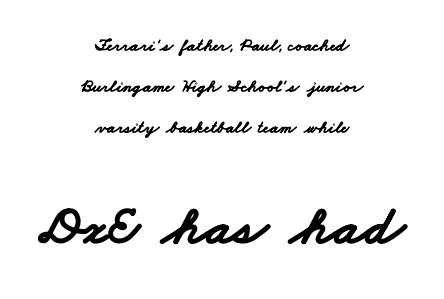
Classification — sans serif. No extra tracking has been applied to these lines. Centered paragraph, ragged on both sides. Note the varied advance widths — an 'i' is clearly narrower than an 'm'. The sample has been set heavy, in full bold. The composition opens small and finishes big.
